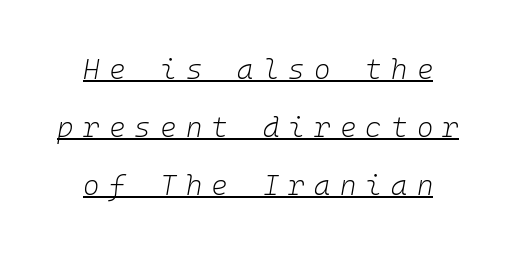
The image shows 28 px light type, italic (leaning right), monospaced; set loose line spacing (2.07x), unusually wide letter spacing (+0.33 em), underlined; low stroke contrast and a medium x-height.
